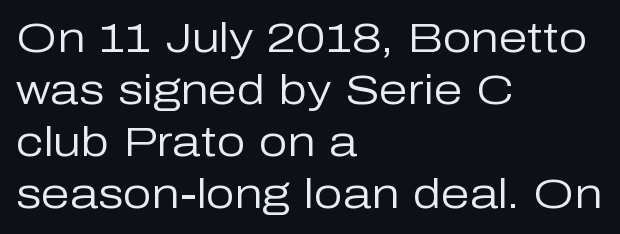
{"serif": "no", "italic": "no", "bold": "no", "weight": "regular", "width": "normal", "stroke_contrast": "low", "x_height": "medium", "monospaced": "no", "underline": "no", "align": "left", "line_spacing": "normal", "line_spacing_ratio": 1.27, "letter_spacing": "normal", "letter_spacing_em": 0.0, "glyph_px": 41}
